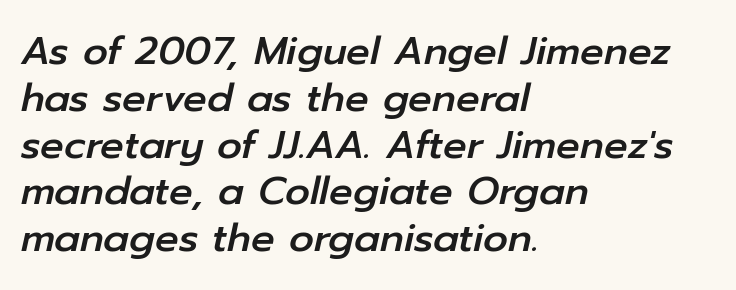
The image shows 39 px text type, italic (leaning right); set left-aligned, line spacing 1.2x, normal letter spacing, not underlined; low stroke contrast and a medium x-height.
